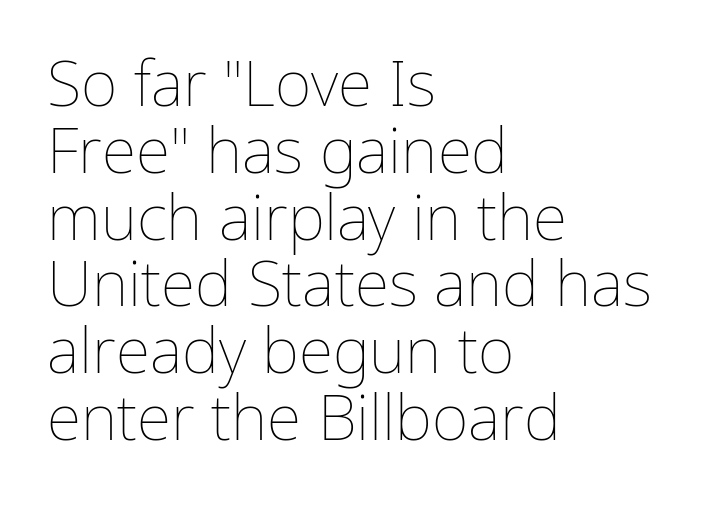
Q: Is the text bold? A: No.
Q: Is the text italic (slanted)? A: No, it is upright.
Q: Is the text underlined? A: No.
Q: How is the paragraph aligned? A: Left-aligned.
Q: Is the spacing between letters normal or unusually wide? A: Normal.
Q: Is the spacing between lines tight, normal or loose? A: Tight.
Q: Width (condensed, normal, or wide)? A: Normal.
Q: Stroke contrast? A: Low.
Q: x-height? A: Medium.
Q: Monospaced? A: No.
